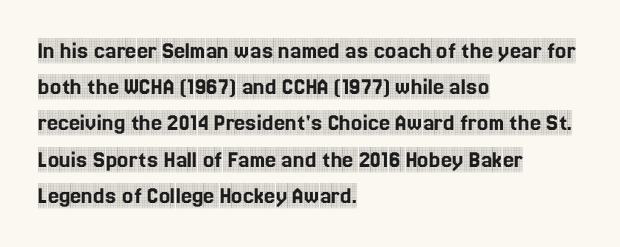
This sample keeps an unexceptional amount of space between lines. Characters follow at the spacing the type designer built in. Leftover space on each line is placed entirely after the last word. Nobody drew a line under any word here. The font's upright variant was chosen for this text.
